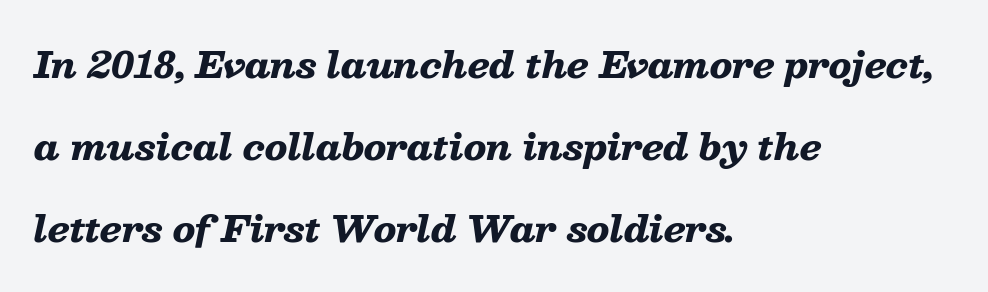
{"italic": "yes", "lean": "right", "slant_degrees": 13, "bold": "yes", "weight": "heavy", "width": "wide", "stroke_contrast": "low", "x_height": "medium", "monospaced": "no", "underline": "no", "align": "left", "line_spacing": "loose", "line_spacing_ratio": 2.35, "letter_spacing": "normal", "letter_spacing_em": 0.0, "glyph_px": 35}
